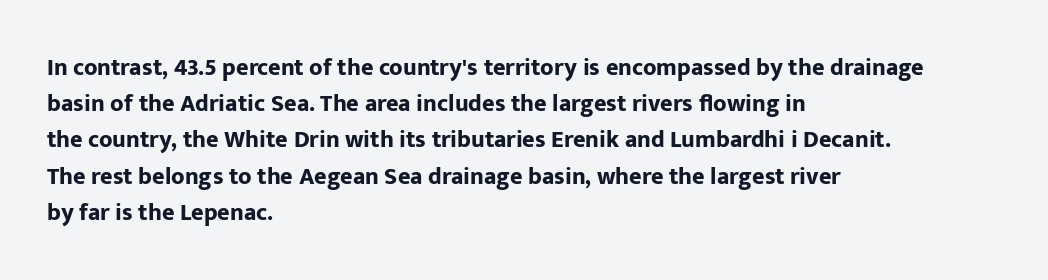
{"italic": "no", "bold": "yes", "underline": "no", "align": "left", "line_spacing": "normal", "line_spacing_ratio": 1.51, "letter_spacing": "normal", "letter_spacing_em": 0.0, "glyph_px": 24}
